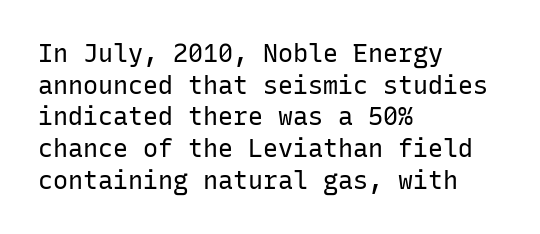
The characters are drawn with everyday or finer stroke widths. The string is rendered with underlining switched off. Leading matches the norm, producing a regular column. This sample uses plain, unmodified letter spacing.
